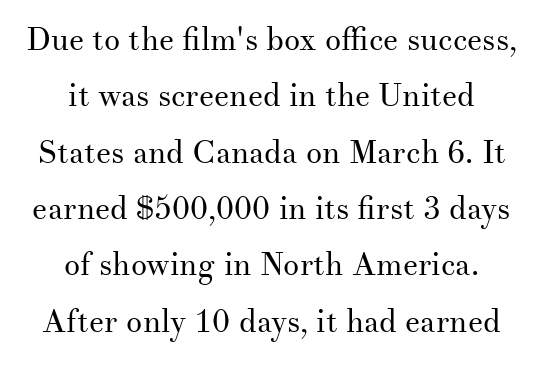
The image shows 32 px regular-weight serif type, upright; set centered, line spacing 1.76x, normal letter spacing, not underlined; medium stroke contrast and a small x-height.
